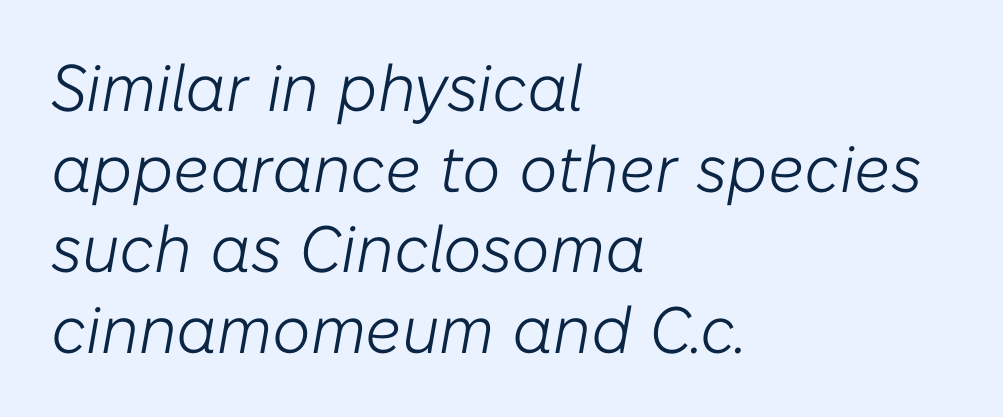
Q: Is the text bold? A: No.
Q: Is the text italic (slanted)? A: Yes, it leans right by about 10 degrees.
Q: Is the text underlined? A: No.
Q: How is the paragraph aligned? A: Left-aligned.
Q: Is the spacing between letters normal or unusually wide? A: Normal.
Q: Width (condensed, normal, or wide)? A: Normal.
Q: Stroke contrast? A: Low.
Q: x-height? A: Medium.
Q: Monospaced? A: No.
